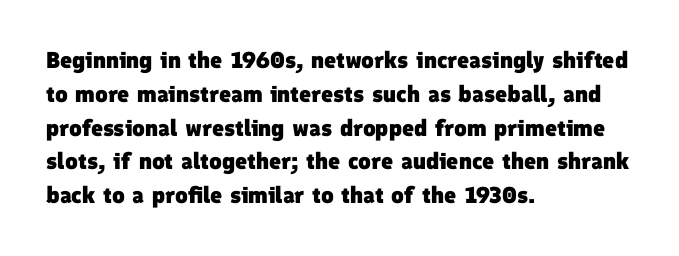
Q: Is the text bold? A: Yes.
Q: Is the text underlined? A: No.
Q: How is the paragraph aligned? A: Left-aligned.
Q: Is the spacing between letters normal or unusually wide? A: Normal.
Q: Is the spacing between lines tight, normal or loose? A: Normal.
